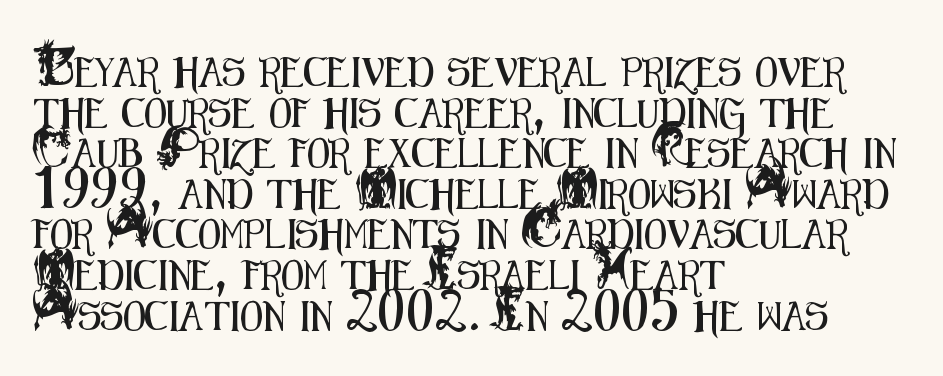
A roman cut, with each character standing at attention. The specimen omits any rule beneath the text block's lines. Nothing unusual about the tracking: characters are spaced as the font intends. Observe the absence of serifs on each vertical stroke in this sample. One-word summary of the alignment: left. Do the characters align in a grid? No, the font is proportional.
